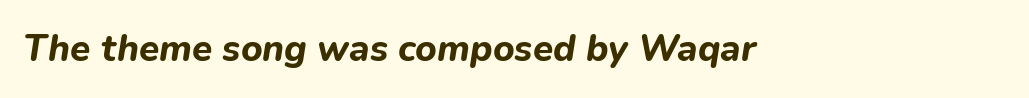
The image shows 37 px bold type, italic (leaning right); set left-aligned, normal letter spacing, not underlined; low stroke contrast and a medium x-height.
